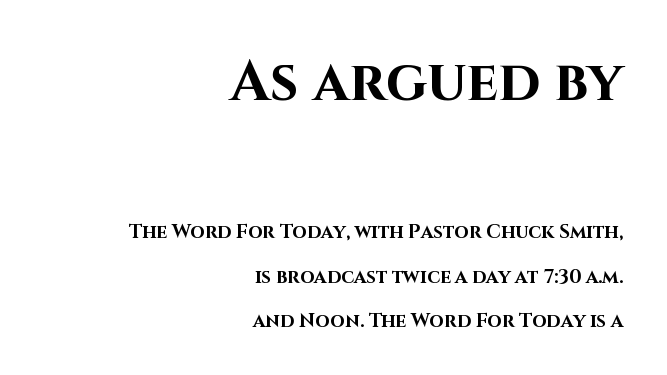
The image shows 56 px bold sans-serif type, upright; set right-aligned, loose line spacing (2.33x), normal letter spacing, not underlined; the first (top) block is 2.95x larger; high stroke contrast and a large x-height.
